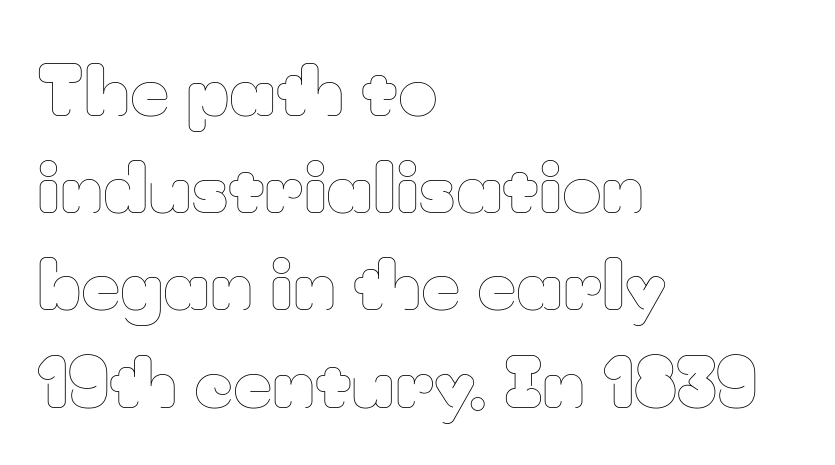
A typesetter would mark this as roman, not italic. Each line starts at the same left margin while the right side varies. A quiet, ordinary-to-light weight characterises the typeface. Honestly, the letter spacing is just normal — you wouldn't notice it.
